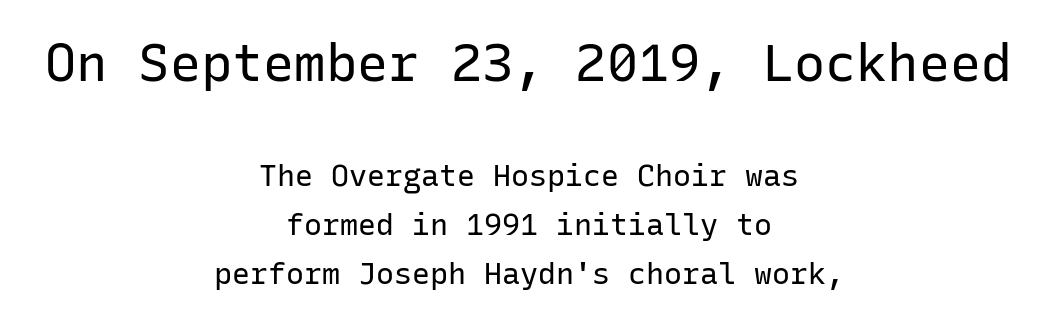
Q: Is the text bold? A: No.
Q: Is the text italic (slanted)? A: No, it is upright.
Q: Is the typeface a serif or a sans-serif typeface? A: Sans-serif.
Q: Is the text underlined? A: No.
Q: How is the paragraph aligned? A: Centered.
Q: Is the spacing between letters normal or unusually wide? A: Normal.
Q: Is the spacing between lines tight, normal or loose? A: Normal.
Q: Which block of text is set in a larger size, the first (top) or the second (bottom)? A: The first (top) one.
Q: Width (condensed, normal, or wide)? A: Normal.
Q: Stroke contrast? A: Low.
Q: x-height? A: Medium.
Q: Monospaced? A: Yes.
